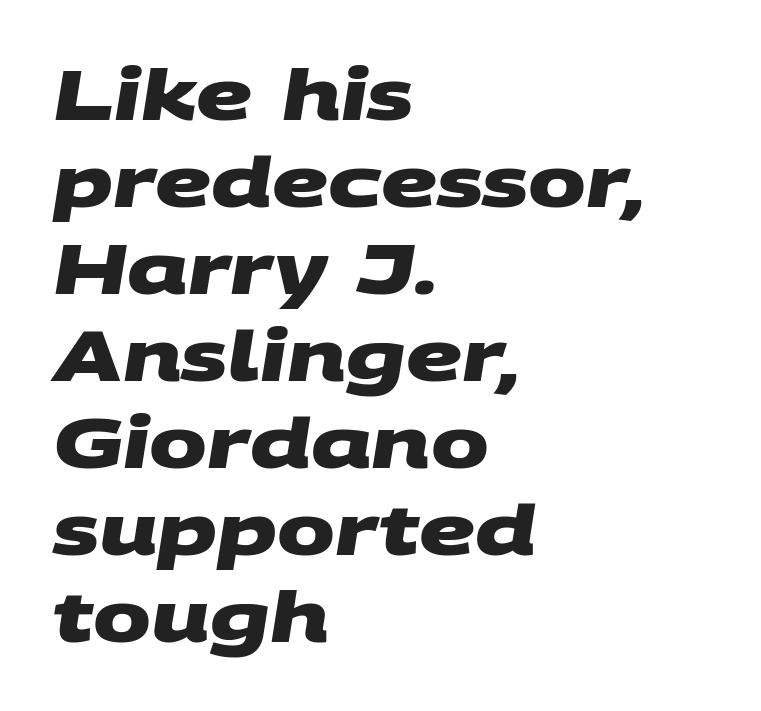
Q: Is the text bold? A: Yes.
Q: Is the typeface a serif or a sans-serif typeface? A: Sans-serif.
Q: Is the text underlined? A: No.
Q: How is the paragraph aligned? A: Left-aligned.
Q: Is the spacing between letters normal or unusually wide? A: Normal.
Q: Is the spacing between lines tight, normal or loose? A: Normal.
Q: Width (condensed, normal, or wide)? A: Wide.
Q: Stroke contrast? A: Medium.
Q: x-height? A: Large.
Q: Monospaced? A: No.
